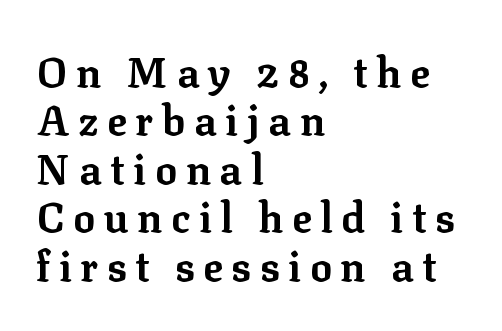
{"serif": "yes", "italic": "no", "bold": "yes", "weight": "bold", "width": "normal", "stroke_contrast": "low", "x_height": "medium", "monospaced": "no", "underline": "no", "align": "left", "line_spacing_ratio": 1.18, "letter_spacing": "wide", "letter_spacing_em": 0.21, "glyph_px": 41}
